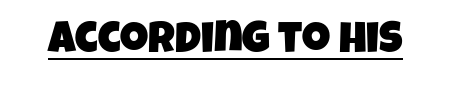
Q: Is the typeface a serif or a sans-serif typeface? A: Sans-serif.
Q: Is the text underlined? A: Yes.
Q: Is the spacing between letters normal or unusually wide? A: Normal.
Q: Width (condensed, normal, or wide)? A: Condensed.
Q: Stroke contrast? A: Low.
Q: x-height? A: Large.
Q: Monospaced? A: No.
